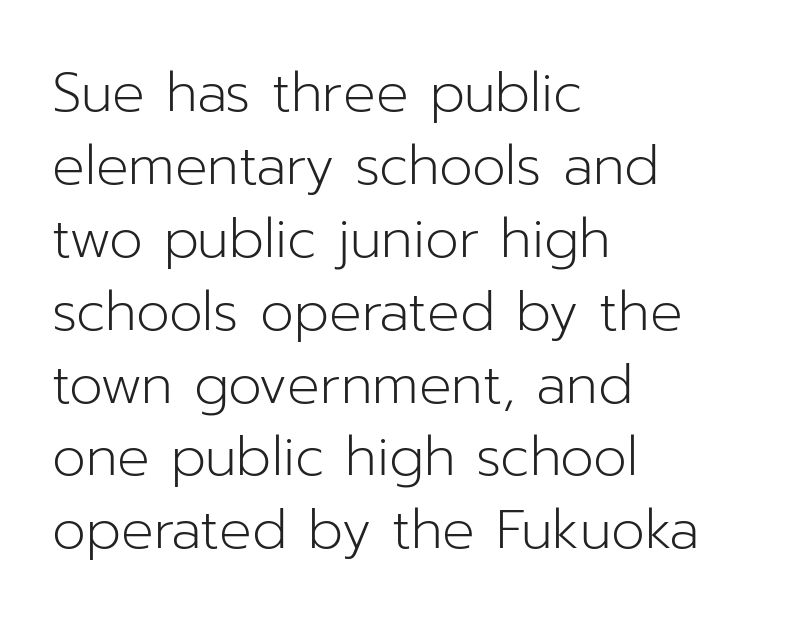
{"serif": "no", "italic": "no", "bold": "no", "weight": "light", "width": "normal", "stroke_contrast": "low", "x_height": "medium", "monospaced": "no", "underline": "no", "align": "left", "line_spacing": "normal", "line_spacing_ratio": 1.35, "letter_spacing": "normal", "letter_spacing_em": 0.0, "glyph_px": 54}
